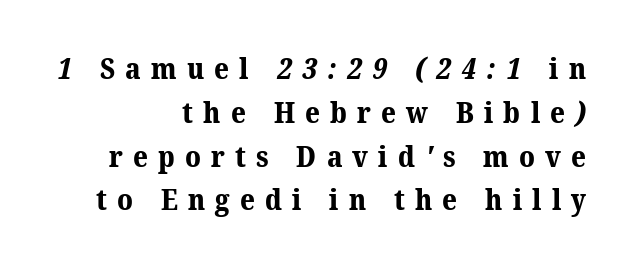
Q: Is the text bold? A: Yes.
Q: Is the typeface a serif or a sans-serif typeface? A: Serif.
Q: Is the text underlined? A: No.
Q: How is the paragraph aligned? A: Right-aligned.
Q: Is the spacing between letters normal or unusually wide? A: Unusually wide.
Q: Is the spacing between lines tight, normal or loose? A: Normal.
Q: Width (condensed, normal, or wide)? A: Normal.
Q: Stroke contrast? A: Medium.
Q: x-height? A: Medium.
Q: Monospaced? A: No.
